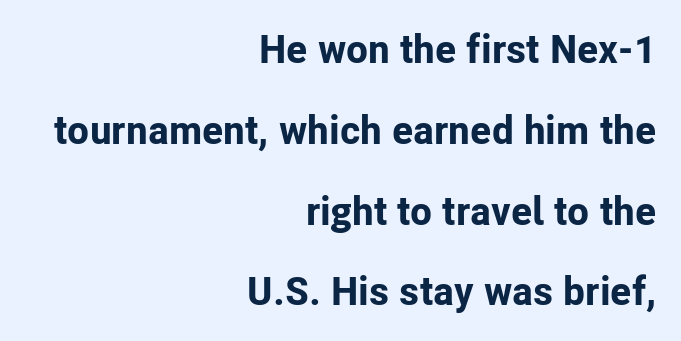
{"serif": "no", "italic": "no", "bold": "yes", "weight": "bold", "width": "normal", "stroke_contrast": "low", "x_height": "medium", "monospaced": "no", "underline": "no", "align": "right", "line_spacing": "loose", "line_spacing_ratio": 2.02, "letter_spacing": "normal", "letter_spacing_em": 0.0, "glyph_px": 40}
